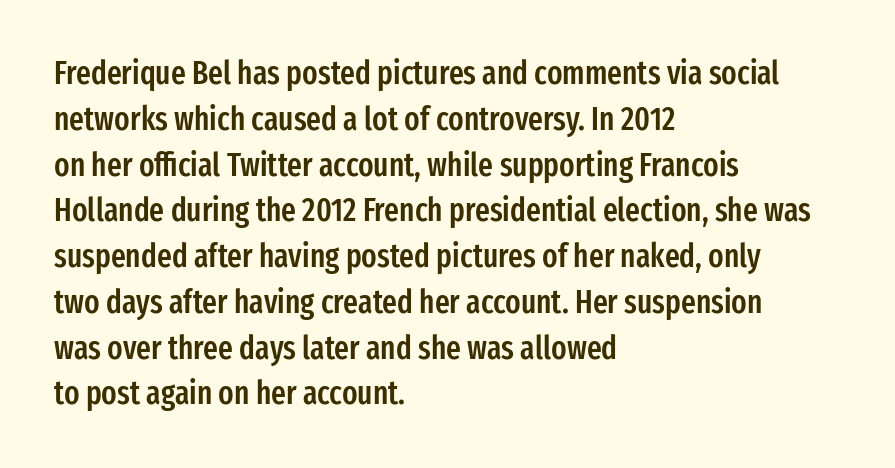
Q: Is the text bold? A: Semi-bold.
Q: Is the text italic (slanted)? A: No, it is upright.
Q: Is the typeface a serif or a sans-serif typeface? A: Sans-serif.
Q: Is the text underlined? A: No.
Q: How is the paragraph aligned? A: Left-aligned.
Q: Is the spacing between letters normal or unusually wide? A: Normal.
Q: Is the spacing between lines tight, normal or loose? A: Normal.
Q: Width (condensed, normal, or wide)? A: Condensed.
Q: Stroke contrast? A: Low.
Q: x-height? A: Medium.
Q: Monospaced? A: No.
